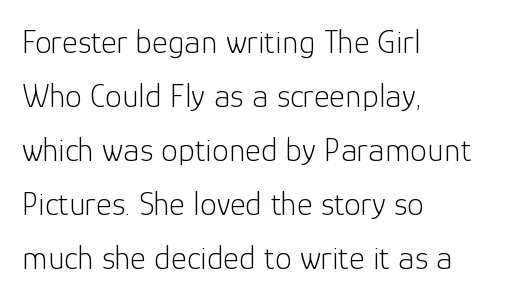
The image shows 34 px light sans-serif type, upright; set left-aligned, normal line spacing (1.59x), normal letter spacing, not underlined; low stroke contrast and a medium x-height.
